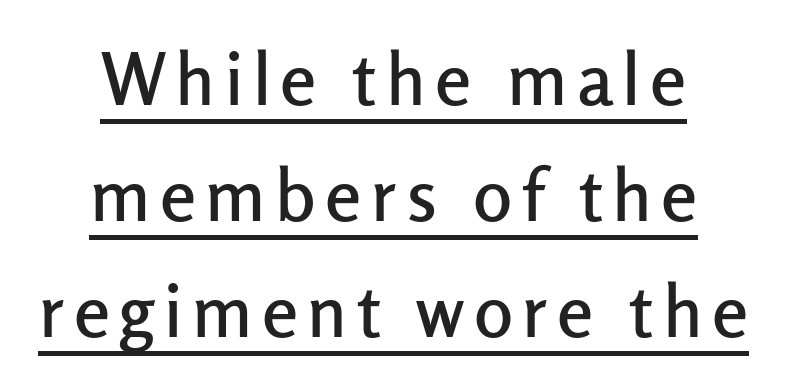
Q: Is the text italic (slanted)? A: No, it is upright.
Q: Is the typeface a serif or a sans-serif typeface? A: Sans-serif.
Q: Is the text underlined? A: Yes.
Q: How is the paragraph aligned? A: Centered.
Q: Is the spacing between lines tight, normal or loose? A: Normal.
Q: Width (condensed, normal, or wide)? A: Normal.
Q: Stroke contrast? A: Low.
Q: x-height? A: Medium.
Q: Monospaced? A: No.
